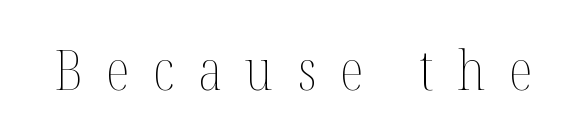
Q: Is the text bold? A: No.
Q: Is the text italic (slanted)? A: No, it is upright.
Q: Is the text underlined? A: No.
Q: Is the spacing between letters normal or unusually wide? A: Unusually wide.
Q: Width (condensed, normal, or wide)? A: Condensed.
Q: Stroke contrast? A: Medium.
Q: x-height? A: Medium.
Q: Monospaced? A: No.
